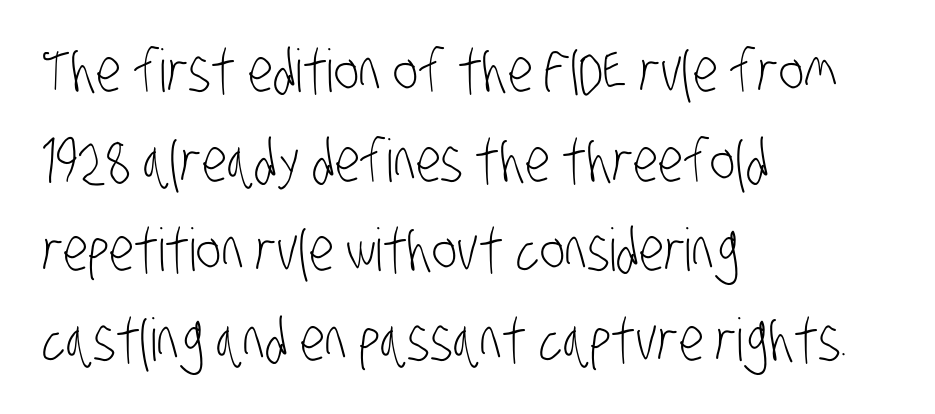
{"serif": "no", "bold": "no", "weight": "light", "width": "condensed", "stroke_contrast": "low", "x_height": "large", "monospaced": "no", "underline": "no", "align": "left", "line_spacing": "normal", "line_spacing_ratio": 1.52, "letter_spacing": "normal", "letter_spacing_em": 0.0, "glyph_px": 59}
